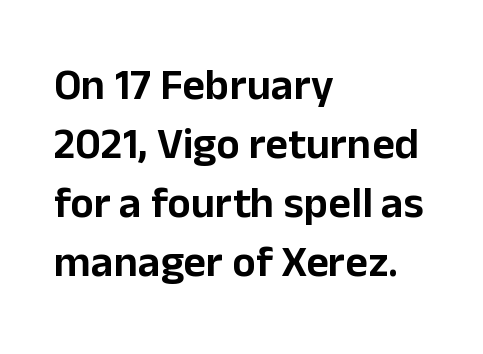
This sample uses a sans-serif face. Words float on clear page, feet unadorned. Nothing unusual about the tracking: characters are spaced as the font intends. The axis of the letterforms is exactly vertical. The rendering uses a moderate line-height, typical for paragraphs.
